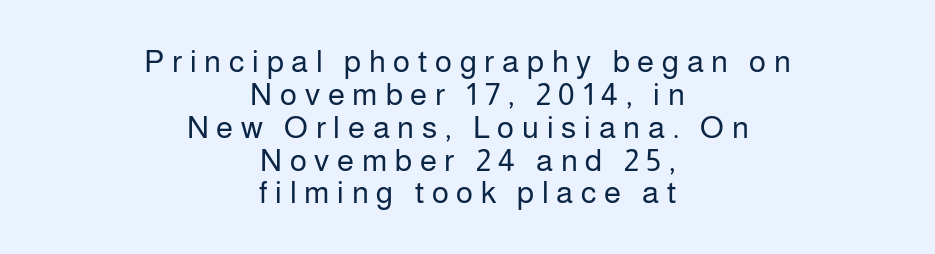
{"serif": "no", "italic": "no", "bold": "no", "weight": "regular", "width": "normal", "stroke_contrast": "low", "x_height": "medium", "monospaced": "no", "underline": "no", "align": "center", "line_spacing": "tight", "line_spacing_ratio": 1.06, "letter_spacing": "wide", "letter_spacing_em": 0.25, "glyph_px": 31}
